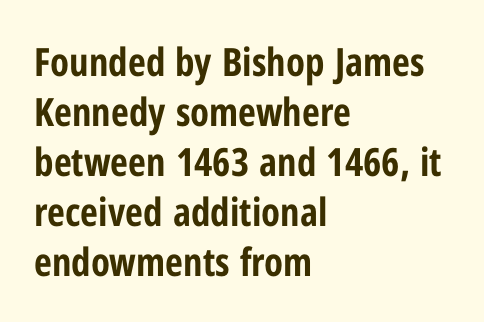
Q: Is the text bold? A: Yes.
Q: Is the text italic (slanted)? A: No, it is upright.
Q: Is the typeface a serif or a sans-serif typeface? A: Sans-serif.
Q: Is the text underlined? A: No.
Q: How is the paragraph aligned? A: Left-aligned.
Q: Is the spacing between letters normal or unusually wide? A: Normal.
Q: Is the spacing between lines tight, normal or loose? A: Normal.
Q: Width (condensed, normal, or wide)? A: Condensed.
Q: Stroke contrast? A: Low.
Q: x-height? A: Medium.
Q: Monospaced? A: No.
